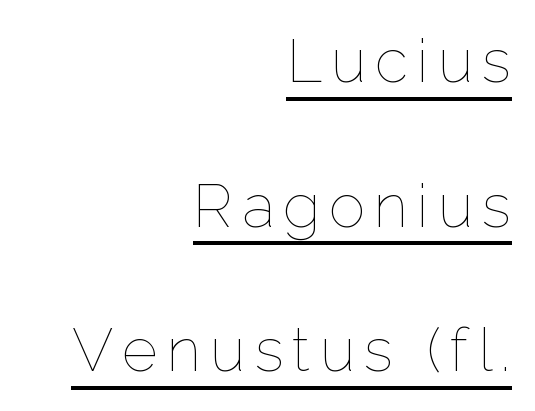
{"italic": "no", "bold": "no", "weight": "thin", "width": "normal", "stroke_contrast": "low", "x_height": "medium", "monospaced": "no", "underline": "yes", "align": "right", "line_spacing": "loose", "line_spacing_ratio": 2.37, "glyph_px": 61}
